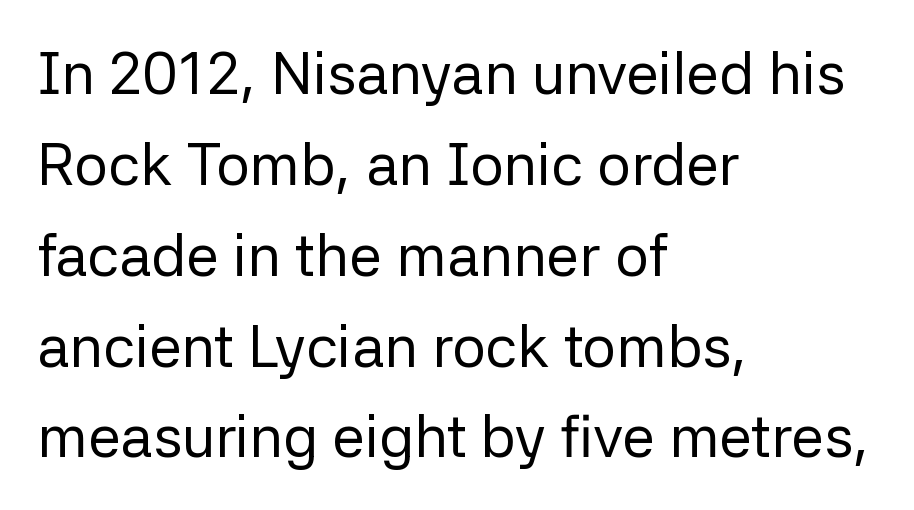
{"serif": "no", "italic": "no", "bold": "no", "weight": "regular", "width": "normal", "stroke_contrast": "low", "x_height": "medium", "monospaced": "no", "underline": "no", "align": "left", "line_spacing": "normal", "line_spacing_ratio": 1.54, "letter_spacing": "normal", "letter_spacing_em": 0.0, "glyph_px": 59}
